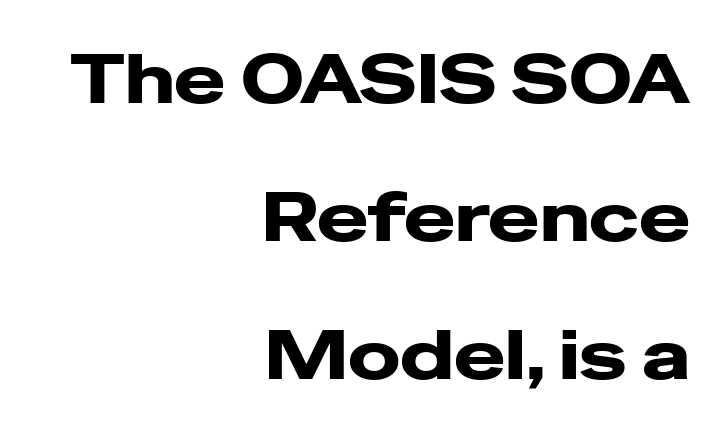
Q: Is the text bold? A: Yes.
Q: Is the text italic (slanted)? A: No, it is upright.
Q: Is the typeface a serif or a sans-serif typeface? A: Sans-serif.
Q: Is the text underlined? A: No.
Q: How is the paragraph aligned? A: Right-aligned.
Q: Is the spacing between letters normal or unusually wide? A: Normal.
Q: Is the spacing between lines tight, normal or loose? A: Loose.
Q: Width (condensed, normal, or wide)? A: Wide.
Q: Stroke contrast? A: Low.
Q: x-height? A: Medium.
Q: Monospaced? A: No.
